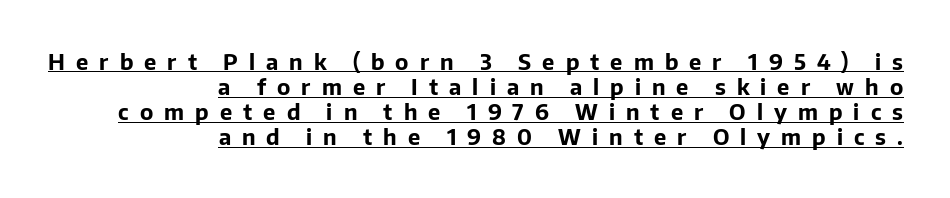
The passage shown has open, widely tracked lettering throughout. Does the lettering tilt? It doesn't — this is upright. These lines huddle together more closely than default settings would place them. This rendering uses right alignment, leaving the left contour irregular. The lettering is marked with a stroke running underneath it. Emphasis by weight is at full strength: bold.
